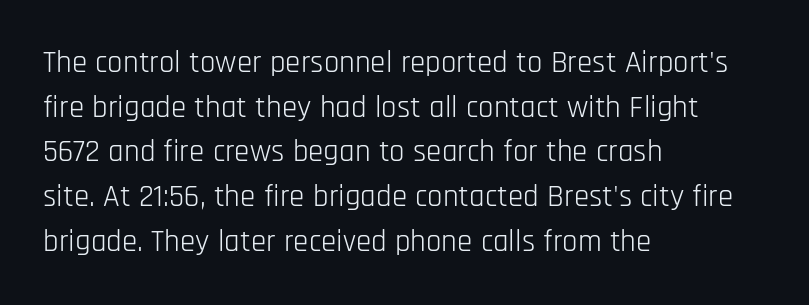
The image shows 31 px light, condensed sans-serif type, upright; set left-aligned, normal line spacing (1.44x), normal letter spacing, not underlined; low stroke contrast and a large x-height.
